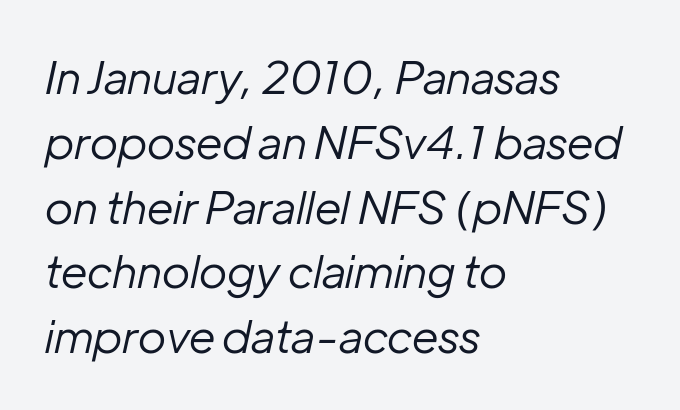
Rendered with sloped, italic letterforms. Here the designer chose a conventional face with non-uniform glyph widths. Weight: regular or lighter. In CSS terms this would be text-align: left. This sample keeps an unexceptional amount of space between lines.
